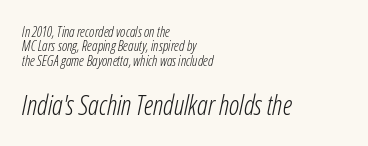
The image shows 27 px text type, italic (leaning right); set left-aligned, tight line spacing (1.02x), normal letter spacing, not underlined; the second (bottom) block is 1.93x larger.
